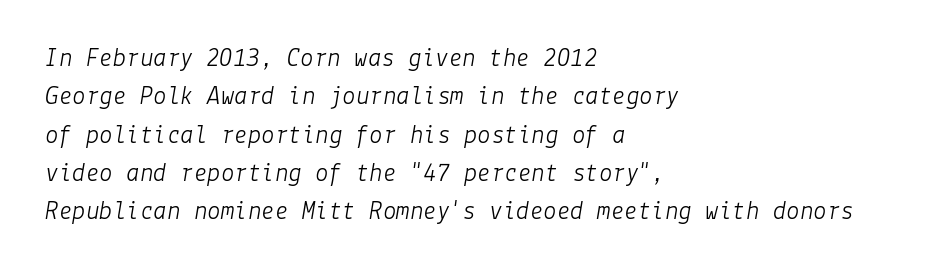
{"italic": "yes", "lean": "right", "slant_degrees": 9, "bold": "no", "underline": "no", "align": "left", "line_spacing": "normal", "line_spacing_ratio": 1.42, "letter_spacing": "normal", "letter_spacing_em": 0.0, "glyph_px": 27}
